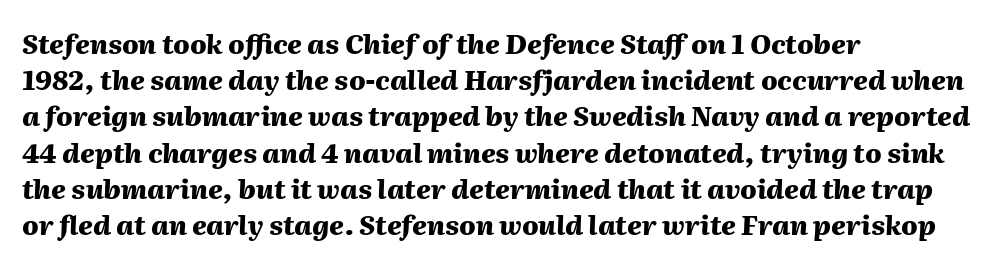
The image shows 27 px bold type, italic (leaning right); set left-aligned, normal line spacing (1.34x), normal letter spacing, not underlined.
